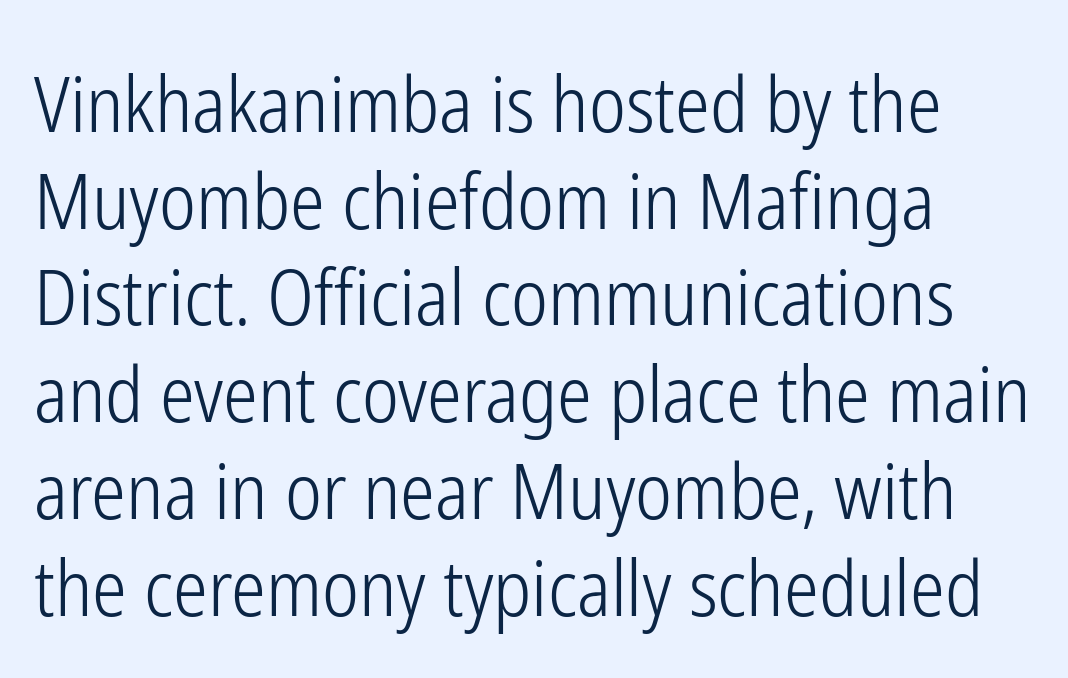
{"serif": "no", "italic": "no", "bold": "no", "weight": "light", "width": "condensed", "stroke_contrast": "low", "x_height": "medium", "monospaced": "no", "underline": "no", "line_spacing_ratio": 1.24, "letter_spacing": "normal", "letter_spacing_em": 0.0, "glyph_px": 78}
